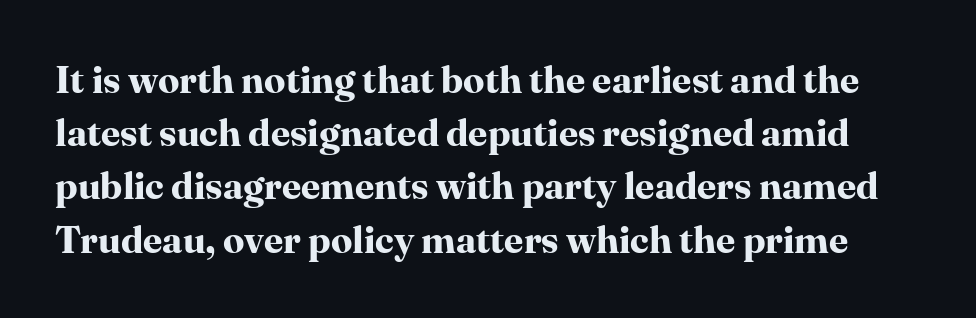
{"serif": "yes", "italic": "no", "bold": "yes", "weight": "bold", "width": "normal", "stroke_contrast": "high", "x_height": "medium", "monospaced": "no", "underline": "no", "line_spacing": "normal", "line_spacing_ratio": 1.4, "letter_spacing": "normal", "letter_spacing_em": 0.0, "glyph_px": 38}
